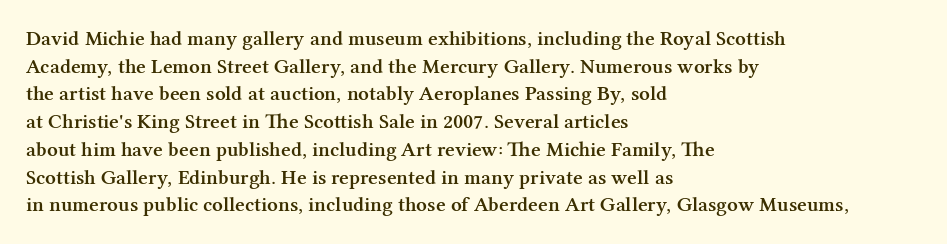
Q: Is the text bold? A: Semi-bold.
Q: Is the text italic (slanted)? A: No, it is upright.
Q: Is the text underlined? A: No.
Q: How is the paragraph aligned? A: Left-aligned.
Q: Is the spacing between letters normal or unusually wide? A: Normal.
Q: Is the spacing between lines tight, normal or loose? A: Normal.
